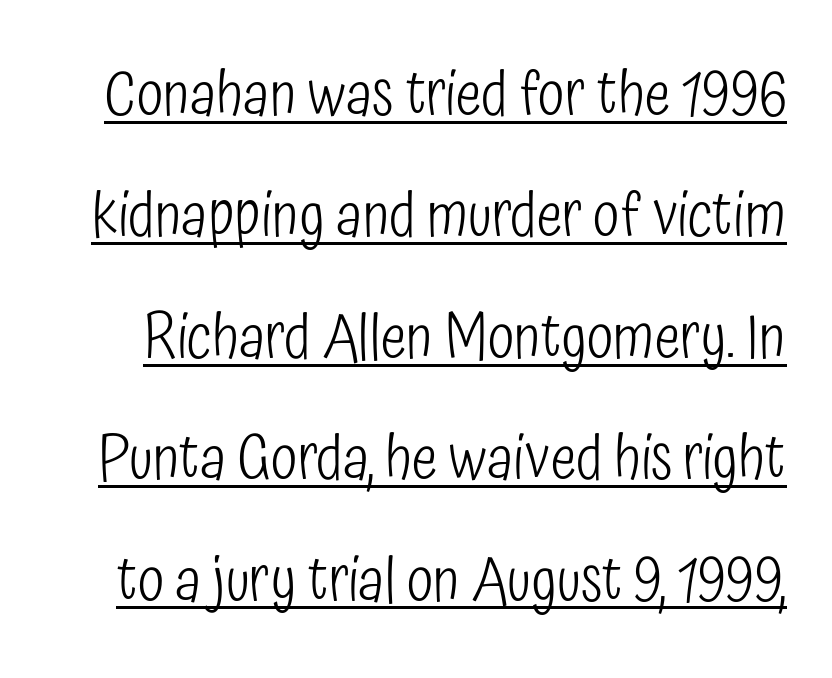
The image shows 61 px light, condensed sans-serif type, upright; set loose line spacing (1.99x), normal letter spacing, underlined; low stroke contrast and a medium x-height.
